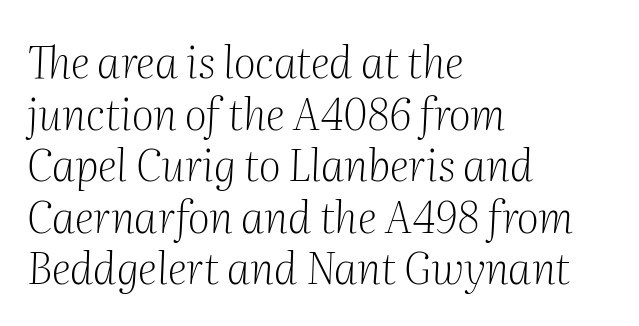
Each line starts at the same left margin while the right side varies. Stroke thickness stays within the range of a standard reading face or lighter. Character widths vary here, with narrow letters taking less room than wide ones. The glyphs look as if they've been sheared to an angle. Small tapered or slab feet sit at the stroke ends, so this counts as serif.
